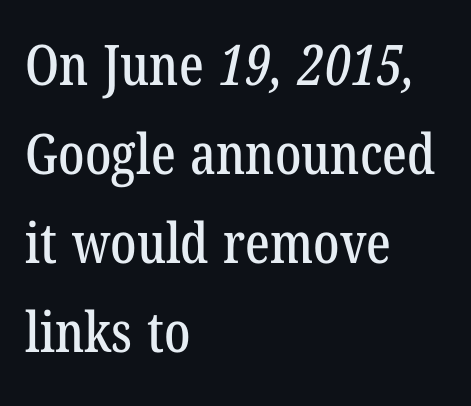
Q: Is the typeface a serif or a sans-serif typeface? A: Serif.
Q: Is the text underlined? A: No.
Q: How is the paragraph aligned? A: Left-aligned.
Q: Is the spacing between letters normal or unusually wide? A: Normal.
Q: Is the spacing between lines tight, normal or loose? A: Normal.
Q: Width (condensed, normal, or wide)? A: Condensed.
Q: Stroke contrast? A: Low.
Q: x-height? A: Medium.
Q: Monospaced? A: No.
